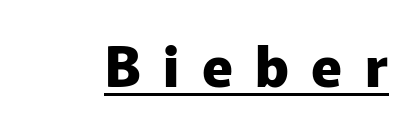
The image shows 56 px heavy sans-serif type, upright; set unusually wide letter spacing (+0.4 em), underlined; low stroke contrast and a medium x-height.
